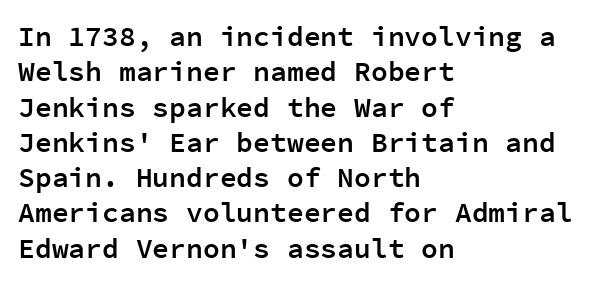
{"serif": "no", "italic": "no", "bold": "semi", "weight": "semibold", "width": "normal", "stroke_contrast": "low", "x_height": "medium", "monospaced": "yes", "underline": "no", "align": "left", "line_spacing": "normal", "line_spacing_ratio": 1.26, "letter_spacing": "normal", "letter_spacing_em": 0.0, "glyph_px": 28}
